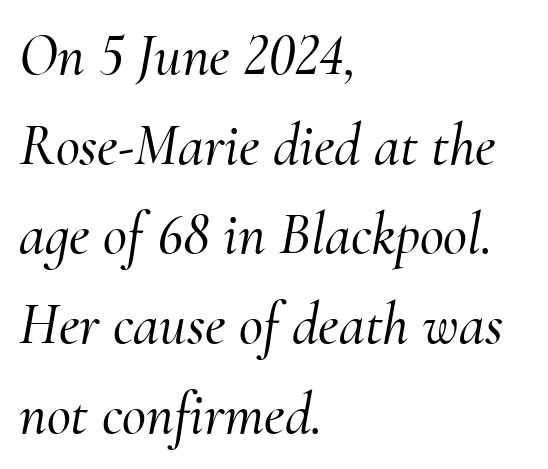
The image shows 59 px serif type, italic (leaning right); set left-aligned, normal line spacing (1.52x), normal letter spacing, not underlined; medium stroke contrast and a small x-height.
